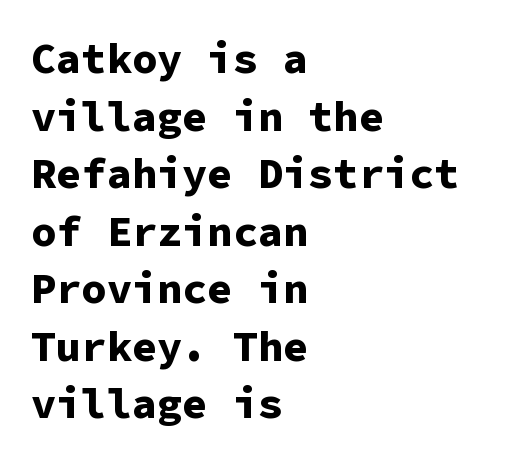
This is the regular roman posture of the typeface. The passage is arranged the way most books set body copy — flush left. Each letter's strokes conclude bluntly, with no projecting serifs. Students, observe: this is what conventionally led text looks like. Words float on clear page, feet unadorned. In terms of letterspacing, this is plain default setting.
